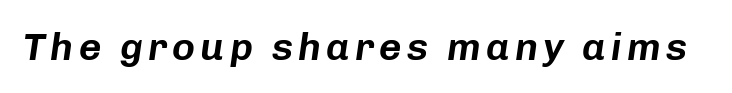
The image shows 39 px text type, italic (leaning right); set not underlined; low stroke contrast and a medium x-height.
